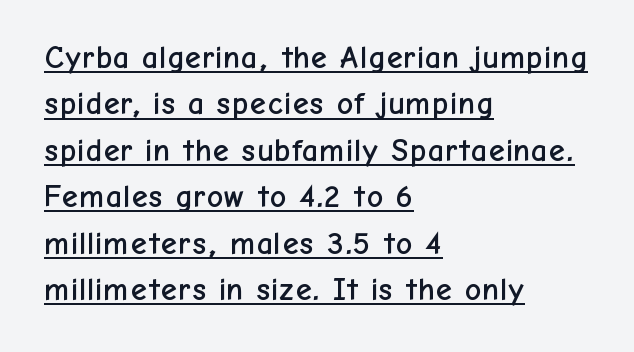
Does the leading feel generous? No, just average. Nothing unusual about the tracking: characters are spaced as the font intends. The letters advance in unequal steps, a hallmark of proportional type. Characters remain perfectly vertical along every line. A sans-serif font was chosen for this passage. The passage is arranged the way most books set body copy — flush left.
